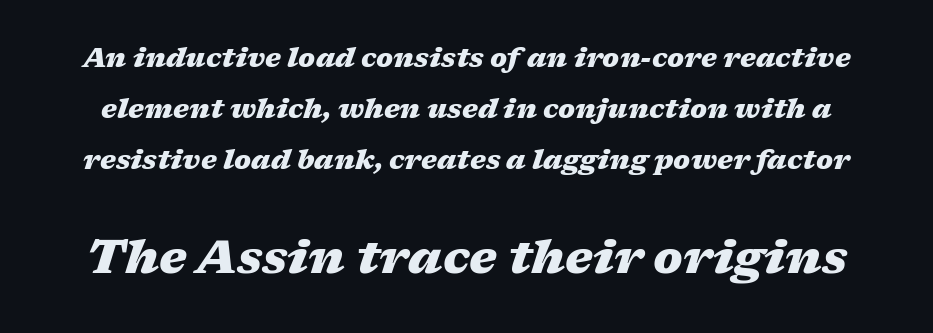
{"italic": "yes", "lean": "right", "slant_degrees": 17, "bold": "yes", "weight": "heavy", "width": "wide", "stroke_contrast": "medium", "x_height": "medium", "monospaced": "no", "underline": "no", "line_spacing_ratio": 1.89, "letter_spacing": "normal", "letter_spacing_em": 0.0, "larger_block": "second", "size_ratio": 1.74, "glyph_px": 47}
